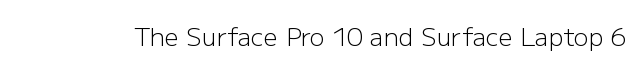
The image shows 25 px text type, upright; set normal letter spacing, not underlined.
